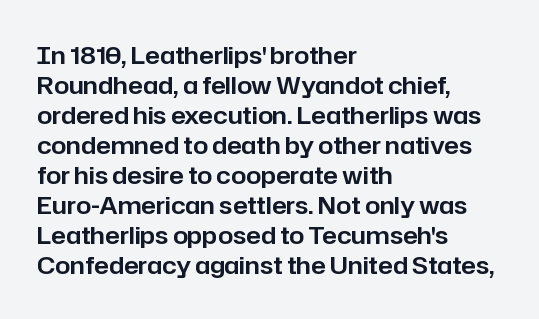
{"italic": "no", "underline": "no", "align": "left", "line_spacing": "normal", "line_spacing_ratio": 1.25, "letter_spacing": "normal", "letter_spacing_em": 0.0, "glyph_px": 24}
